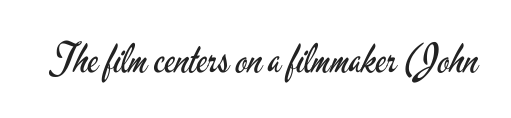
Q: Is the text bold? A: No.
Q: Is the text italic (slanted)? A: Yes.
Q: Is the typeface a serif or a sans-serif typeface? A: Sans-serif.
Q: Is the text underlined? A: No.
Q: Is the spacing between letters normal or unusually wide? A: Normal.
Q: Width (condensed, normal, or wide)? A: Condensed.
Q: Stroke contrast? A: Low.
Q: x-height? A: Small.
Q: Monospaced? A: No.
